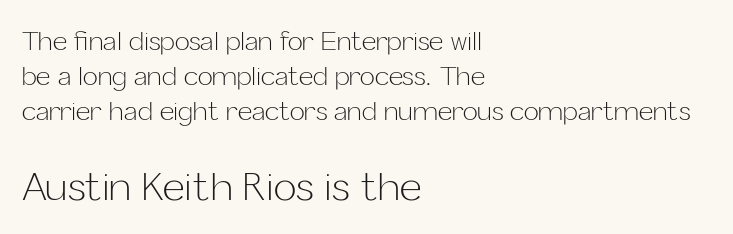
The image shows 38 px light sans-serif type, upright; set left-aligned, normal line spacing (1.4x), normal letter spacing, not underlined; the second (bottom) block is 1.52x larger; low stroke contrast and a medium x-height.
